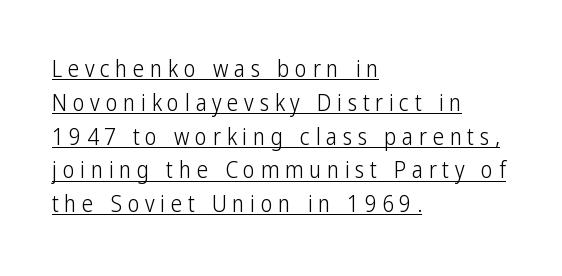
Every word sits above its own underline. Vertically, the passage feels balanced, rows spaced as you'd expect. Every character sits straight up, as roman type does. The letterforms stand isolated, each surrounded by extra space. Summary of weight: not heavy and not bold.
